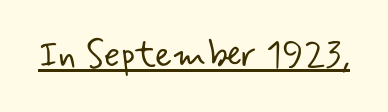
The image shows 36 px light sans-serif type; set normal letter spacing, underlined; low stroke contrast and a small x-height.
